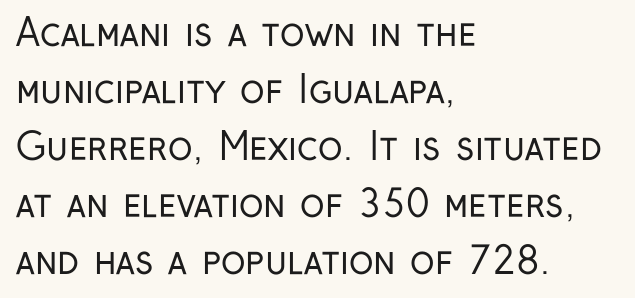
The face used here is a sans, in the tradition of grotesques and geometrics. Glyph-to-glyph distance matches everyday printed text. Stem width sits at or under what a default text font uses. You could not count columns in this text — the font is proportionally spaced. This is the regular roman posture of the typeface. Anything drawn beneath the words? Only blank space.
